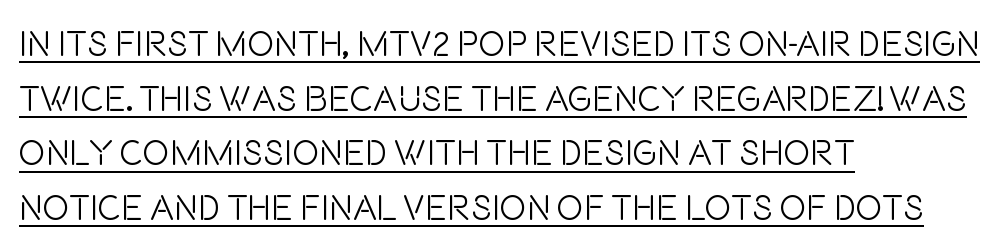
The image shows 36 px light, condensed sans-serif type, upright; set left-aligned, normal line spacing (1.52x), normal letter spacing, underlined; low stroke contrast and a large x-height.
